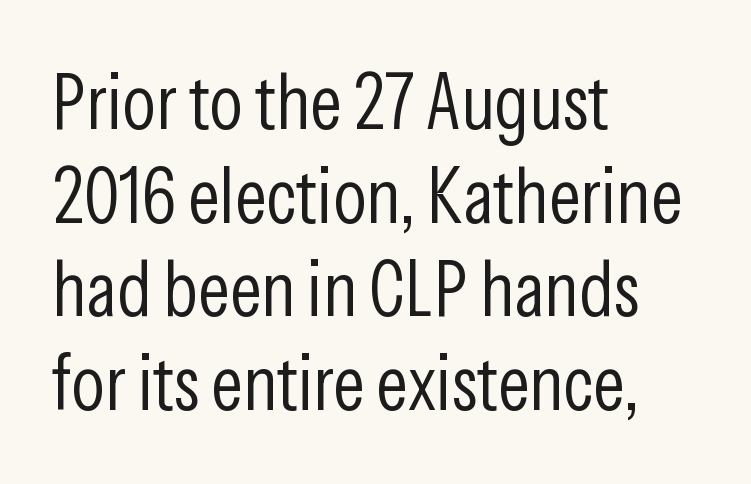
Q: Is the text bold? A: No.
Q: Is the text italic (slanted)? A: No, it is upright.
Q: Is the typeface a serif or a sans-serif typeface? A: Sans-serif.
Q: Is the text underlined? A: No.
Q: How is the paragraph aligned? A: Left-aligned.
Q: Is the spacing between letters normal or unusually wide? A: Normal.
Q: Width (condensed, normal, or wide)? A: Condensed.
Q: Stroke contrast? A: Low.
Q: x-height? A: Medium.
Q: Monospaced? A: No.
